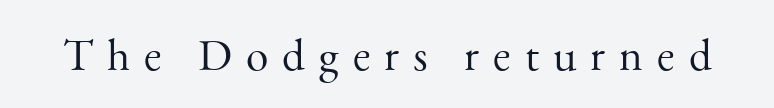
The image shows 45 px light serif type, upright; set unusually wide letter spacing (+0.31 em), not underlined; medium stroke contrast and a small x-height.
